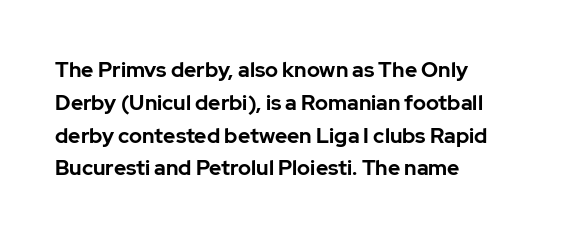
{"italic": "no", "bold": "yes", "underline": "no", "align": "left", "line_spacing": "normal", "line_spacing_ratio": 1.56, "letter_spacing": "normal", "letter_spacing_em": 0.0, "glyph_px": 21}
